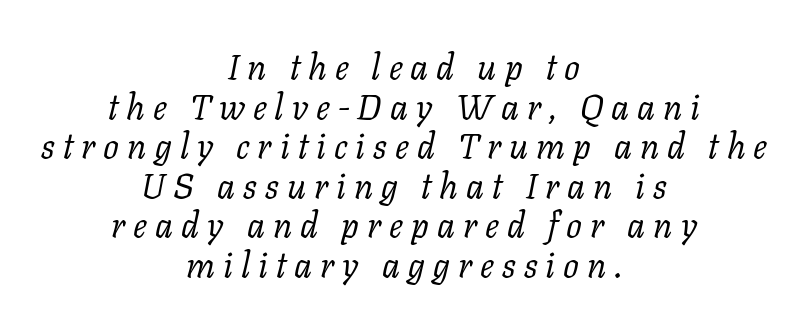
The image shows 35 px regular-weight serif type, italic (leaning right); set centered, tight line spacing (1.13x), unusually wide letter spacing (+0.23 em), not underlined; low stroke contrast and a medium x-height.
